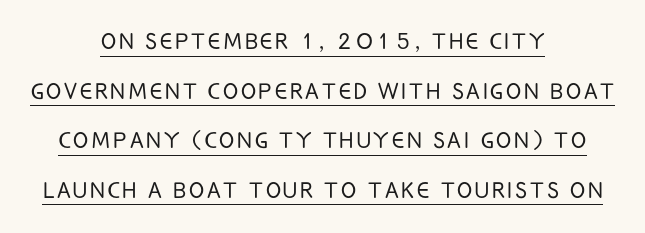
Q: Is the text bold? A: No.
Q: Is the text italic (slanted)? A: No, it is upright.
Q: Is the typeface a serif or a sans-serif typeface? A: Sans-serif.
Q: Is the text underlined? A: Yes.
Q: How is the paragraph aligned? A: Centered.
Q: Width (condensed, normal, or wide)? A: Condensed.
Q: Stroke contrast? A: Low.
Q: x-height? A: Large.
Q: Monospaced? A: No.
